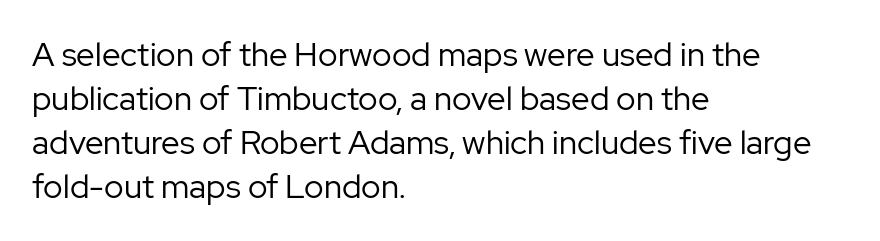
The image shows 33 px regular-weight sans-serif type, upright; set left-aligned, normal line spacing (1.33x), normal letter spacing, not underlined; low stroke contrast and a medium x-height.
